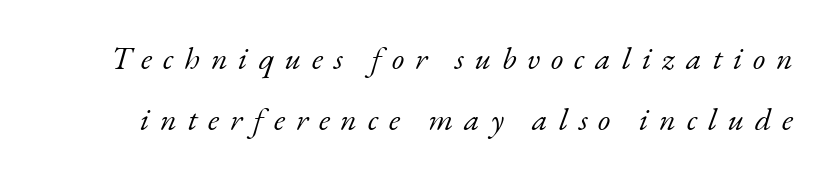
Q: Is the text bold? A: No.
Q: Is the text italic (slanted)? A: Yes, it leans right by about 17 degrees.
Q: Is the typeface a serif or a sans-serif typeface? A: Serif.
Q: Is the text underlined? A: No.
Q: Is the spacing between letters normal or unusually wide? A: Unusually wide.
Q: Is the spacing between lines tight, normal or loose? A: Loose.
Q: Width (condensed, normal, or wide)? A: Normal.
Q: Stroke contrast? A: Low.
Q: x-height? A: Small.
Q: Monospaced? A: No.
